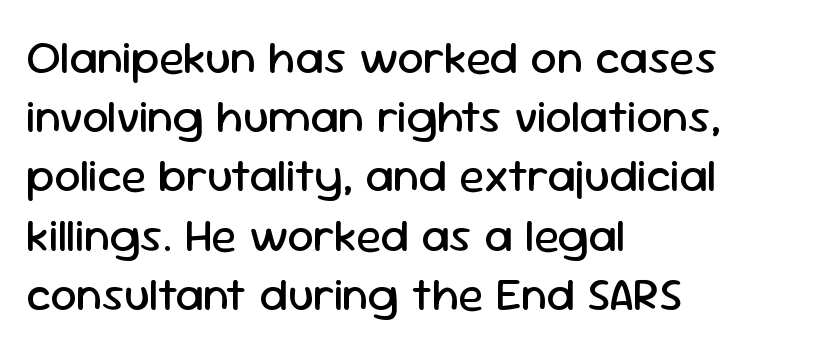
The image shows 47 px regular-weight sans-serif type, upright; set left-aligned, normal line spacing (1.26x), normal letter spacing, not underlined; low stroke contrast and a medium x-height.
